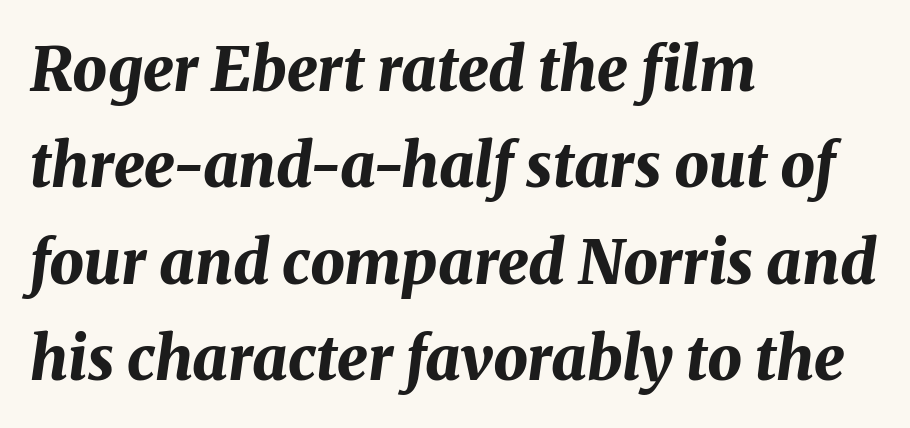
{"italic": "yes", "lean": "right", "slant_degrees": 8, "bold": "yes", "weight": "bold", "width": "normal", "stroke_contrast": "medium", "x_height": "medium", "monospaced": "no", "underline": "no", "align": "left", "line_spacing": "normal", "line_spacing_ratio": 1.58, "letter_spacing": "normal", "letter_spacing_em": 0.0, "glyph_px": 61}
